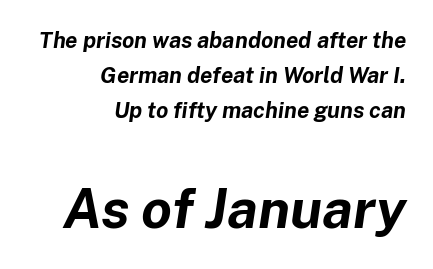
Q: Is the text bold? A: Yes.
Q: Is the text italic (slanted)? A: Yes, it leans right by about 8 degrees.
Q: Is the text underlined? A: No.
Q: How is the paragraph aligned? A: Right-aligned.
Q: Is the spacing between letters normal or unusually wide? A: Normal.
Q: Is the spacing between lines tight, normal or loose? A: Normal.
Q: Which block of text is set in a larger size, the first (top) or the second (bottom)? A: The second (bottom) one.
Q: Width (condensed, normal, or wide)? A: Normal.
Q: Stroke contrast? A: Low.
Q: x-height? A: Medium.
Q: Monospaced? A: No.
